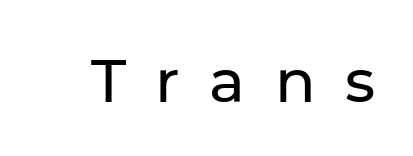
{"serif": "no", "italic": "no", "width": "normal", "stroke_contrast": "low", "x_height": "medium", "monospaced": "no", "underline": "no", "letter_spacing": "wide", "letter_spacing_em": 0.49, "glyph_px": 60}
